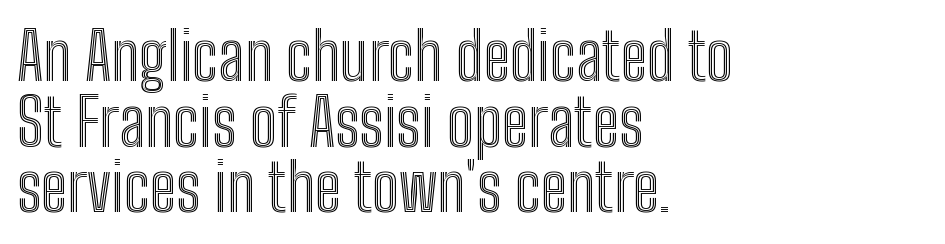
Each letter keeps its own natural width here, so spacing adapts to shape. The rendering uses a small line-height, squeezing the rows. Descenders hang freely into open space. Style check: upright. The typesetter chose a ragged-right arrangement here. Glyph-to-glyph distance matches everyday printed text.
